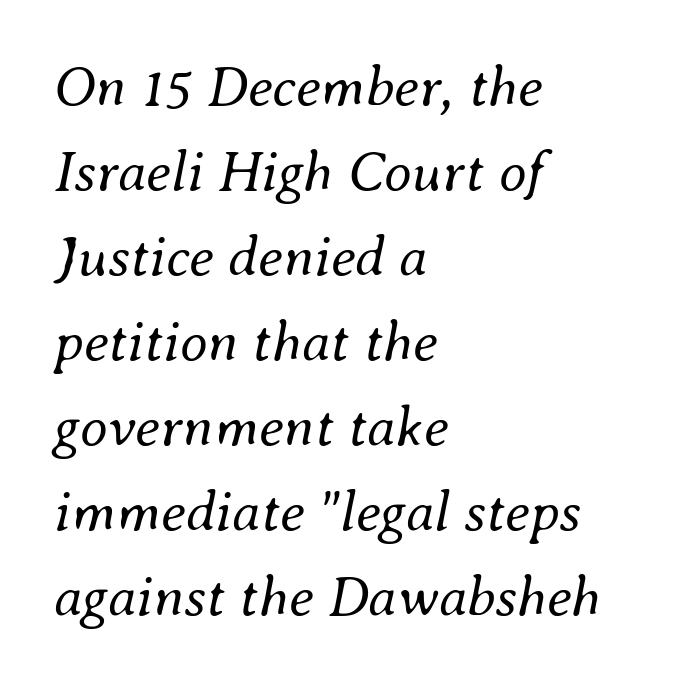
Q: Is the text bold? A: No.
Q: Is the text italic (slanted)? A: Yes, it leans right by about 8 degrees.
Q: Is the text underlined? A: No.
Q: How is the paragraph aligned? A: Left-aligned.
Q: Is the spacing between letters normal or unusually wide? A: Normal.
Q: Is the spacing between lines tight, normal or loose? A: Normal.
Q: Width (condensed, normal, or wide)? A: Normal.
Q: Stroke contrast? A: Medium.
Q: x-height? A: Small.
Q: Monospaced? A: No.
